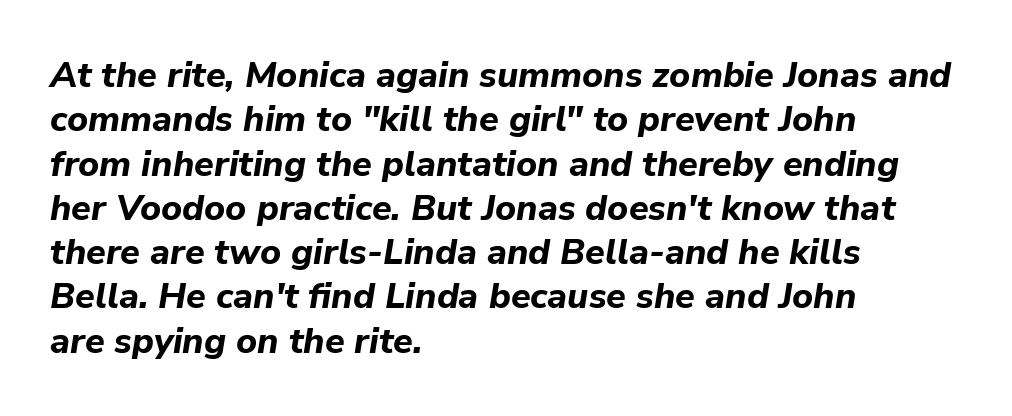
The image shows 36 px bold type, italic (leaning right); set left-aligned, line spacing 1.23x, normal letter spacing, not underlined; low stroke contrast and a medium x-height.
